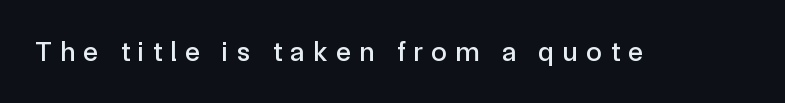
{"serif": "no", "italic": "no", "width": "normal", "x_height": "medium", "monospaced": "no", "underline": "no", "letter_spacing": "wide", "letter_spacing_em": 0.31, "glyph_px": 28}
